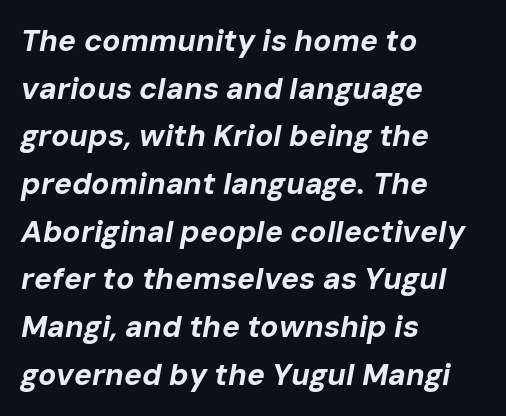
{"italic": "yes", "lean": "right", "slant_degrees": 10, "bold": "yes", "weight": "bold", "width": "normal", "stroke_contrast": "low", "x_height": "medium", "monospaced": "no", "underline": "no", "align": "left", "line_spacing": "normal", "line_spacing_ratio": 1.59, "letter_spacing": "normal", "letter_spacing_em": 0.0, "glyph_px": 30}
